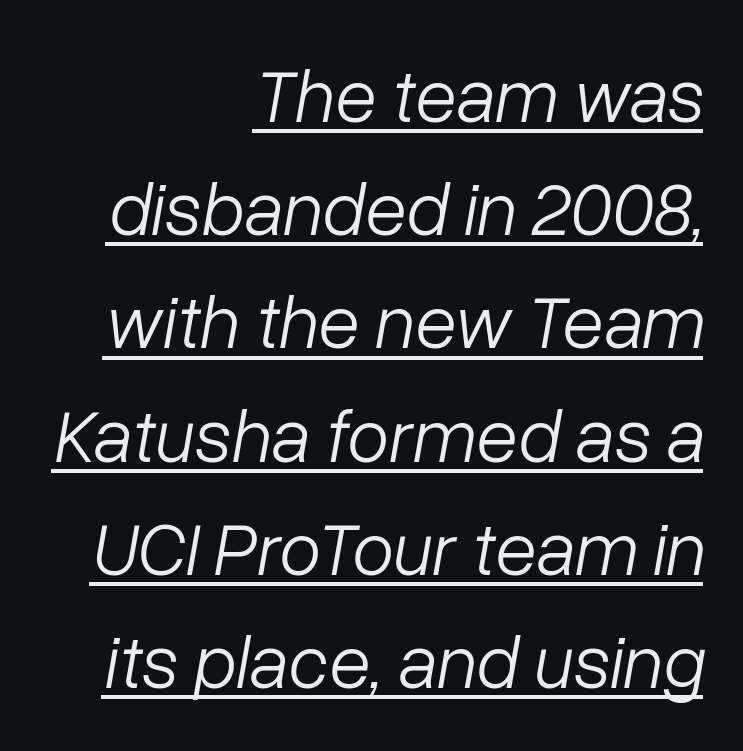
The image shows 76 px light type, italic (leaning right); set right-aligned, normal line spacing (1.49x), normal letter spacing, underlined; low stroke contrast and a medium x-height.
